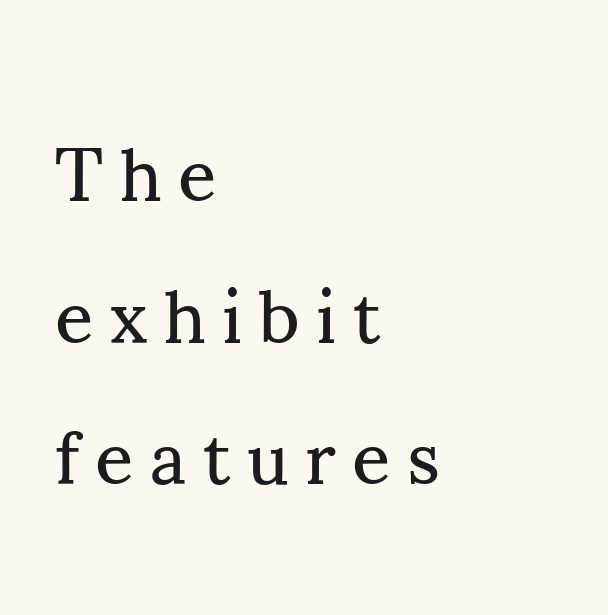
Q: Is the text bold? A: No.
Q: Is the text italic (slanted)? A: No, it is upright.
Q: Is the typeface a serif or a sans-serif typeface? A: Serif.
Q: Is the text underlined? A: No.
Q: How is the paragraph aligned? A: Left-aligned.
Q: Is the spacing between letters normal or unusually wide? A: Unusually wide.
Q: Width (condensed, normal, or wide)? A: Normal.
Q: Stroke contrast? A: Medium.
Q: x-height? A: Small.
Q: Monospaced? A: No.
